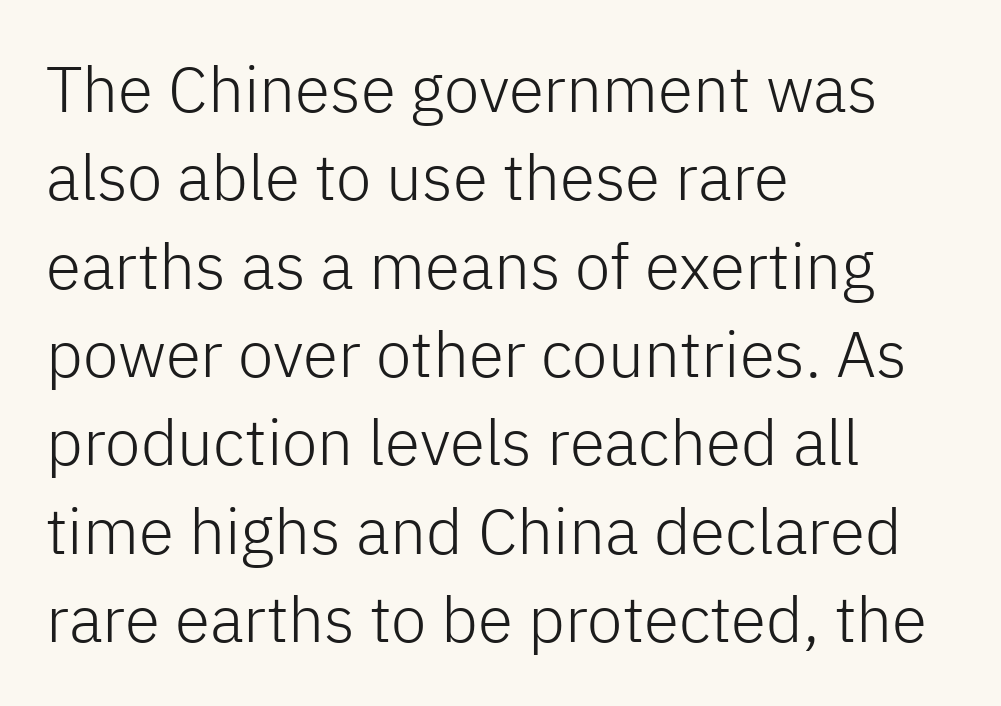
Q: Is the text bold? A: No.
Q: Is the text italic (slanted)? A: No, it is upright.
Q: Is the typeface a serif or a sans-serif typeface? A: Sans-serif.
Q: Is the text underlined? A: No.
Q: How is the paragraph aligned? A: Left-aligned.
Q: Is the spacing between letters normal or unusually wide? A: Normal.
Q: Is the spacing between lines tight, normal or loose? A: Normal.
Q: Width (condensed, normal, or wide)? A: Normal.
Q: Stroke contrast? A: Low.
Q: x-height? A: Medium.
Q: Monospaced? A: No.
